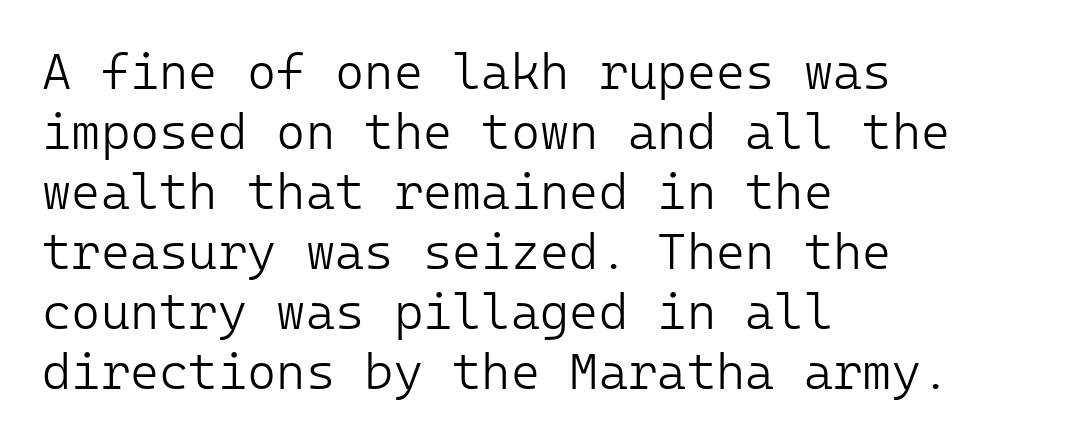
Q: Is the text bold? A: No.
Q: Is the text italic (slanted)? A: No, it is upright.
Q: Is the typeface a serif or a sans-serif typeface? A: Sans-serif.
Q: Is the text underlined? A: No.
Q: How is the paragraph aligned? A: Left-aligned.
Q: Is the spacing between letters normal or unusually wide? A: Normal.
Q: Width (condensed, normal, or wide)? A: Normal.
Q: Stroke contrast? A: Low.
Q: x-height? A: Medium.
